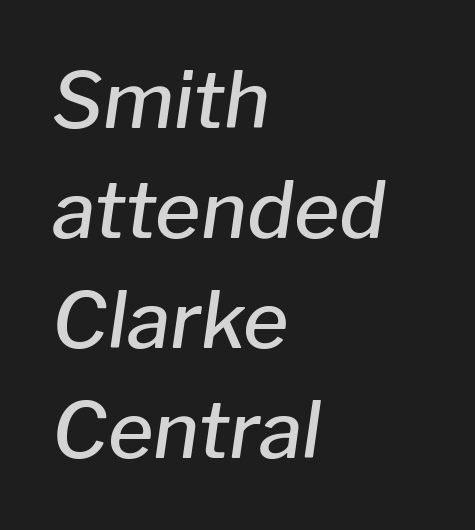
{"italic": "yes", "lean": "right", "slant_degrees": 8, "bold": "semi", "weight": "semibold", "width": "normal", "stroke_contrast": "low", "x_height": "medium", "monospaced": "no", "underline": "no", "align": "left", "line_spacing": "normal", "line_spacing_ratio": 1.41, "letter_spacing": "normal", "letter_spacing_em": 0.0, "glyph_px": 78}
